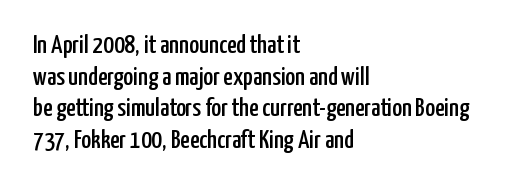
The lettering stays uniformly vertical, giving the passage a roman look. The baseline area is clear. The setting favours the left margin, as ordinary paragraphs usually do. These lines keep a tight, regular rhythm from letter to letter.
